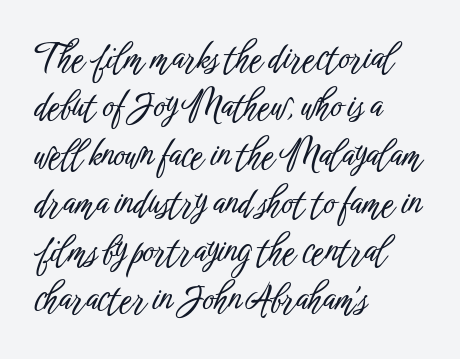
Q: Is the text italic (slanted)? A: Yes.
Q: Is the typeface a serif or a sans-serif typeface? A: Sans-serif.
Q: Is the text underlined? A: No.
Q: How is the paragraph aligned? A: Left-aligned.
Q: Is the spacing between letters normal or unusually wide? A: Normal.
Q: Is the spacing between lines tight, normal or loose? A: Normal.
Q: Width (condensed, normal, or wide)? A: Condensed.
Q: Stroke contrast? A: Low.
Q: x-height? A: Medium.
Q: Monospaced? A: No.
